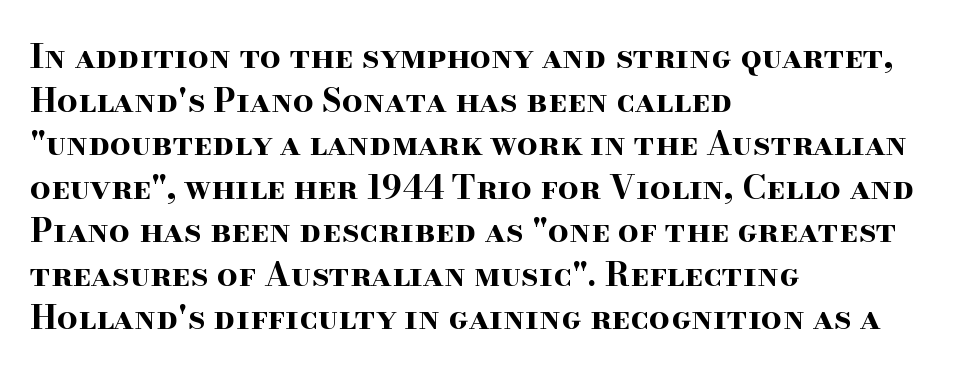
The rendering uses natural spacing where letterforms have individual widths. No word sits above an underline. These lines were composed using upright roman letters. Heavy-handed strokes throughout: this text is bold. Does the type have serifs? Yes, each stem ends in a small foot.
